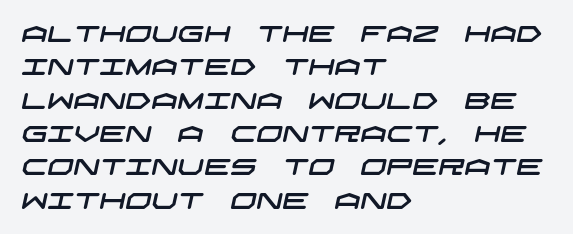
The image shows 23 px text type; set left-aligned, normal line spacing (1.45x), normal letter spacing, not underlined.
